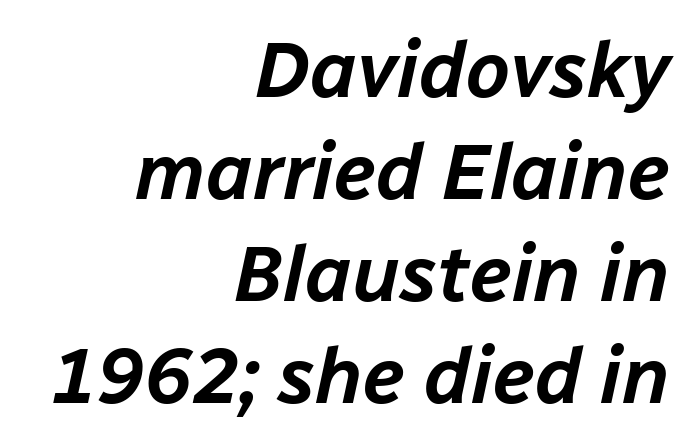
{"italic": "yes", "lean": "right", "slant_degrees": 12, "width": "normal", "stroke_contrast": "low", "x_height": "medium", "monospaced": "no", "underline": "no", "align": "right", "line_spacing": "normal", "line_spacing_ratio": 1.29, "letter_spacing": "normal", "letter_spacing_em": 0.0, "glyph_px": 79}
